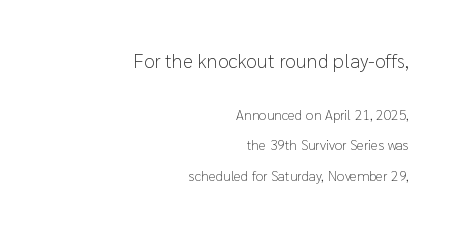
Q: Is the text bold? A: No.
Q: Is the text italic (slanted)? A: No, it is upright.
Q: Is the text underlined? A: No.
Q: How is the paragraph aligned? A: Right-aligned.
Q: Is the spacing between letters normal or unusually wide? A: Normal.
Q: Is the spacing between lines tight, normal or loose? A: Loose.
Q: Which block of text is set in a larger size, the first (top) or the second (bottom)? A: The first (top) one.
